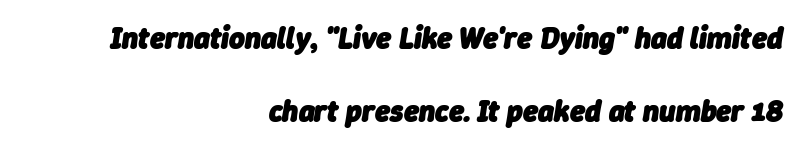
Q: Is the text bold? A: Yes.
Q: Is the text italic (slanted)? A: Yes, it leans right by about 9 degrees.
Q: Is the text underlined? A: No.
Q: How is the paragraph aligned? A: Right-aligned.
Q: Is the spacing between letters normal or unusually wide? A: Normal.
Q: Is the spacing between lines tight, normal or loose? A: Loose.
Q: Width (condensed, normal, or wide)? A: Normal.
Q: Stroke contrast? A: Low.
Q: x-height? A: Medium.
Q: Monospaced? A: No.
